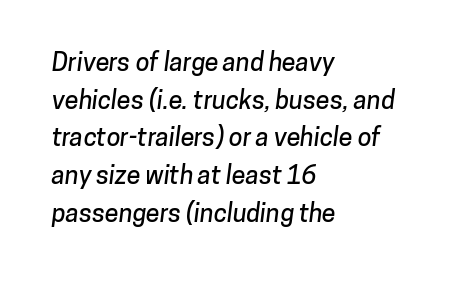
Q: Is the text underlined? A: No.
Q: How is the paragraph aligned? A: Left-aligned.
Q: Is the spacing between letters normal or unusually wide? A: Normal.
Q: Is the spacing between lines tight, normal or loose? A: Normal.
